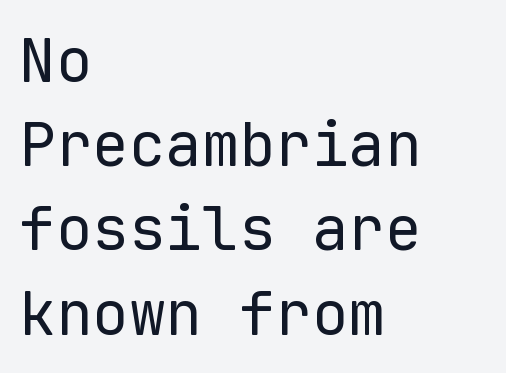
Q: Is the text bold? A: No.
Q: Is the text italic (slanted)? A: No, it is upright.
Q: Is the typeface a serif or a sans-serif typeface? A: Sans-serif.
Q: Is the text underlined? A: No.
Q: How is the paragraph aligned? A: Left-aligned.
Q: Is the spacing between letters normal or unusually wide? A: Normal.
Q: Is the spacing between lines tight, normal or loose? A: Normal.
Q: Width (condensed, normal, or wide)? A: Normal.
Q: Stroke contrast? A: Low.
Q: x-height? A: Medium.
Q: Monospaced? A: Yes.
